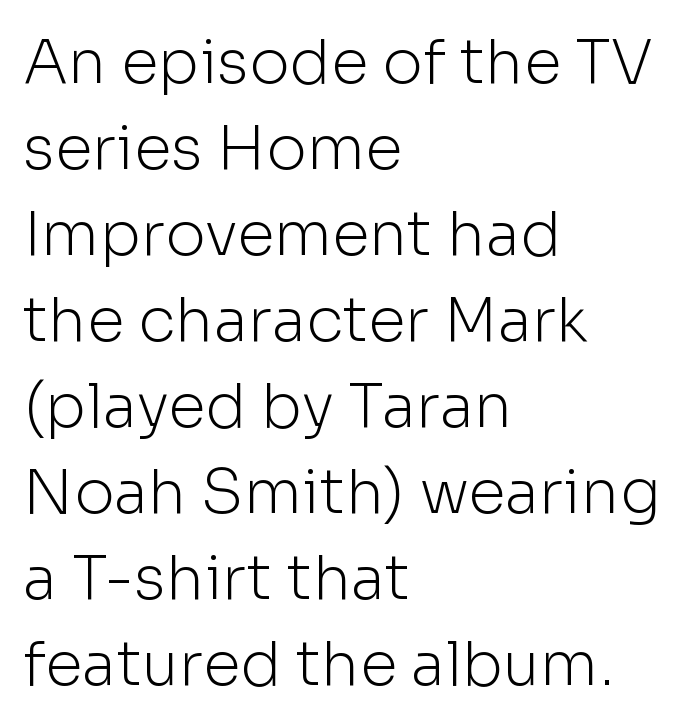
Weight: in the light-to-regular range. A normal amount of white space separates one row of letters from the next. The tracking reads as untouched default to a designer's eye. If you drew a line through each stem, it would be perfectly vertical. If you drew a ruler down the left edge, every line would touch it. Any mark beneath the type? The region is blank.
